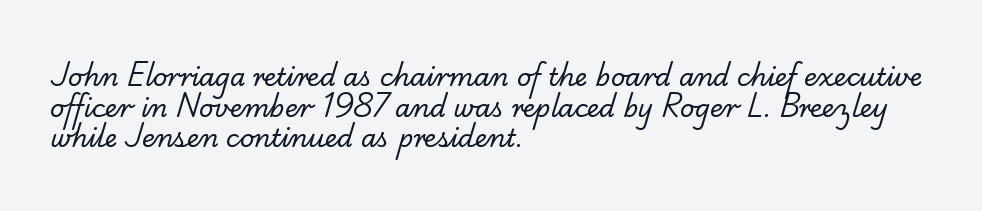
Standard letterfit; no display-style spreading of the glyphs. Visually the block forms a straight wall on the left and a jagged coastline on the right. Plain, unruled lines of type. Weight: not bold — regular or lighter.
